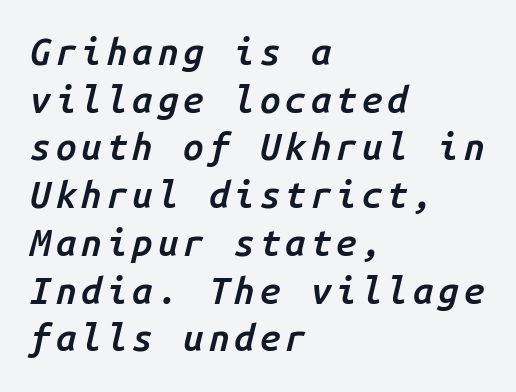
The image shows 37 px semibold type, italic (leaning right), monospaced; set left-aligned, normal line spacing (1.29x), not underlined; low stroke contrast and a medium x-height.
